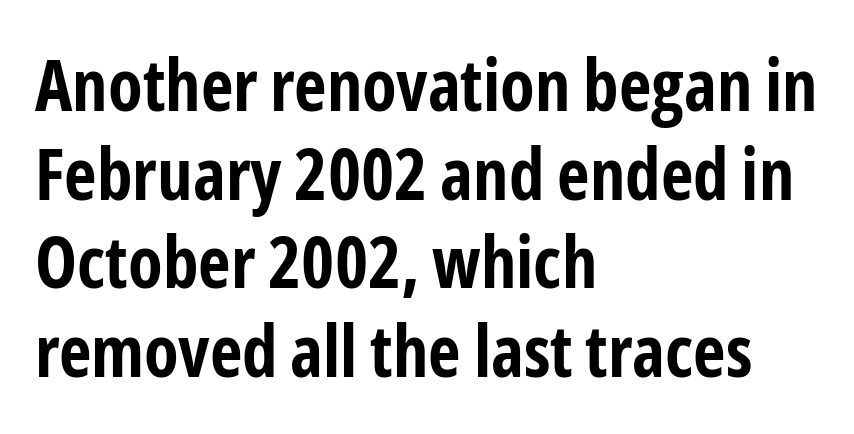
{"serif": "no", "italic": "no", "bold": "yes", "weight": "bold", "width": "condensed", "stroke_contrast": "low", "x_height": "medium", "monospaced": "no", "underline": "no", "align": "left", "line_spacing": "normal", "line_spacing_ratio": 1.25, "letter_spacing": "normal", "letter_spacing_em": 0.0, "glyph_px": 71}
